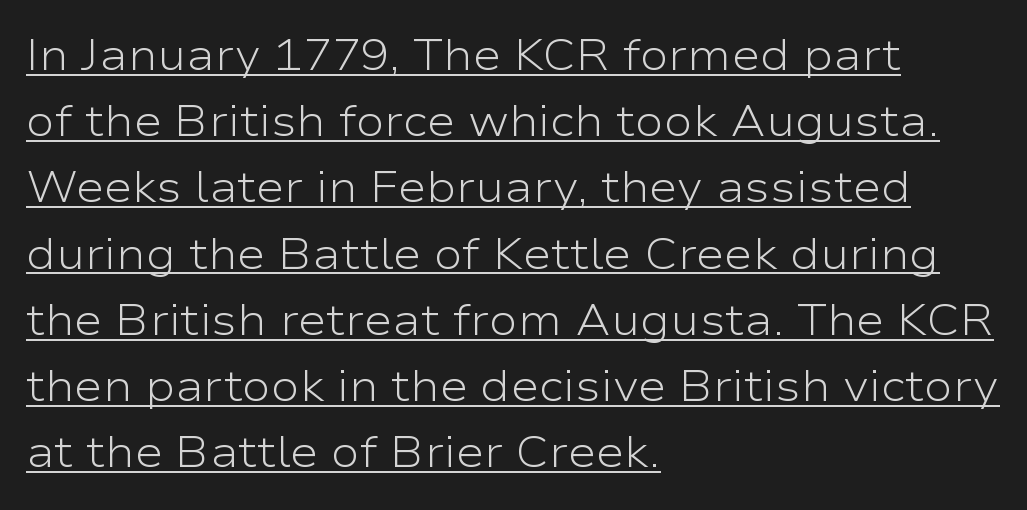
Between one letter and the next there's only the usual sliver of space. Is the stroke heavy? The answer is a plain regular-or-lighter. Students, observe the line beneath the letters — that is underlining. Italic? Not at all — the glyphs are vertical. The glyphs in this specimen are sans serif. Is there much room between lines? A standard amount, neither cramped nor airy.
